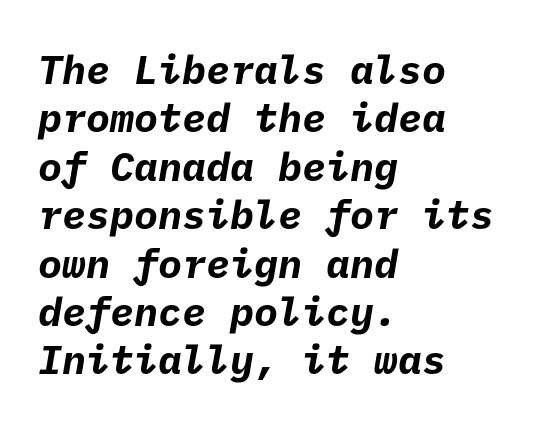
Q: Is the text bold? A: Yes.
Q: Is the typeface a serif or a sans-serif typeface? A: Sans-serif.
Q: Is the text underlined? A: No.
Q: How is the paragraph aligned? A: Left-aligned.
Q: Is the spacing between letters normal or unusually wide? A: Normal.
Q: Width (condensed, normal, or wide)? A: Normal.
Q: Stroke contrast? A: Low.
Q: x-height? A: Medium.
